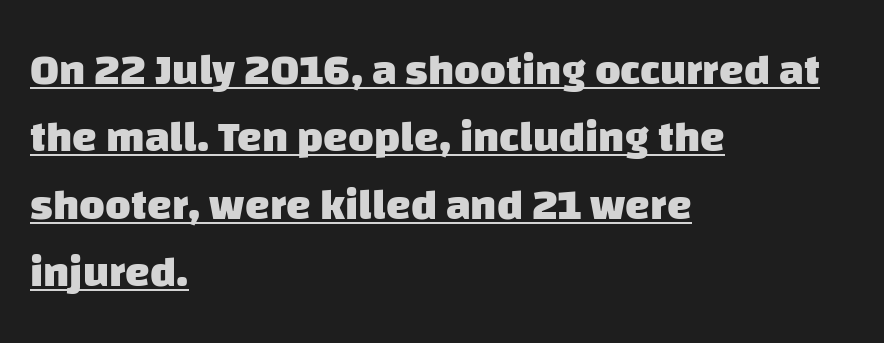
Horizontal alignment here is leftward, the default for most running prose. The characters display no serif detailing; their extremities are plain. Does a line run under the words? Yes, clearly. These lines are rendered in a variable-pitch font.
